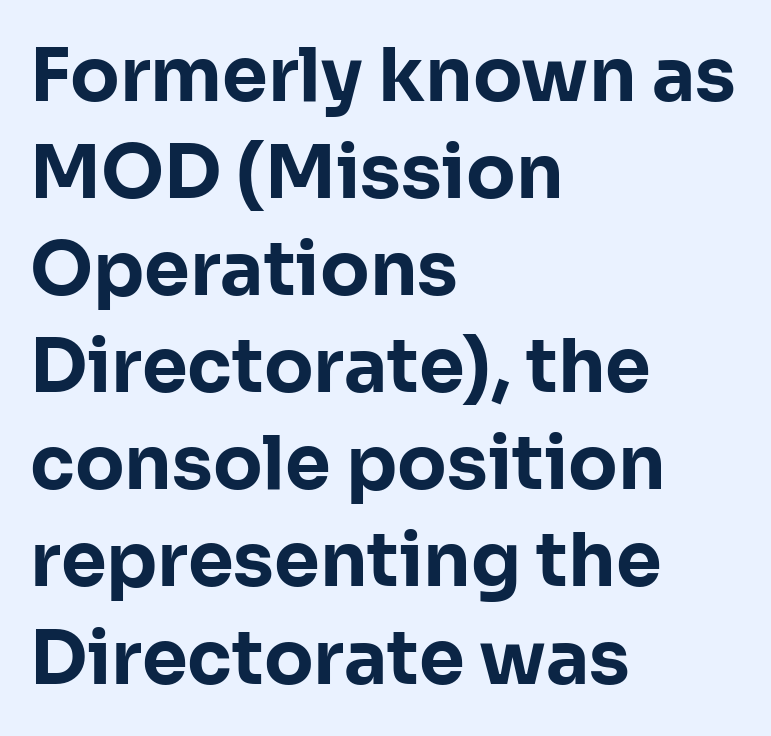
The image shows 73 px bold sans-serif type, upright; set left-aligned, normal line spacing (1.33x), normal letter spacing, not underlined; low stroke contrast and a medium x-height.
